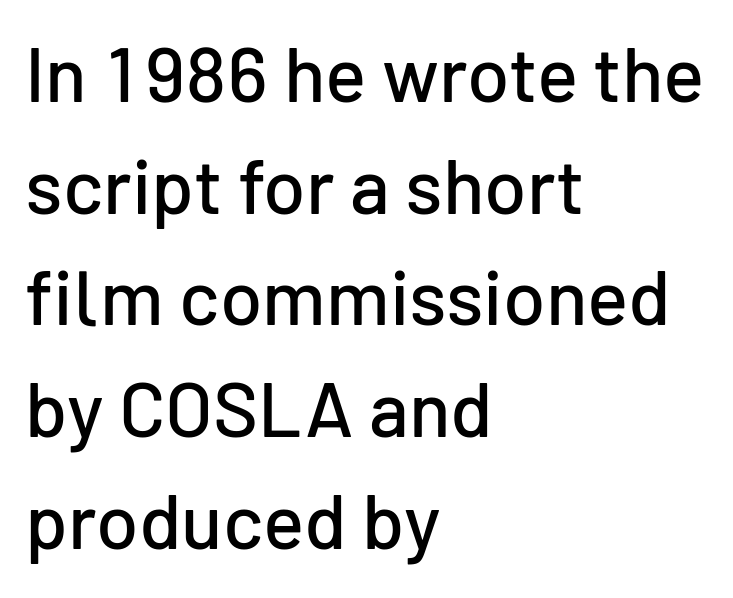
The paragraph has a hard left edge and a soft right edge. Note the varied advance widths — an 'i' is clearly narrower than an 'm'. I'd call this a sans setting — the letters go barefoot. Clear beneath every line of the passage. A typesetter would call this zero additional tracking. This sample uses an upright cut, with every glyph sitting square on the baseline.
